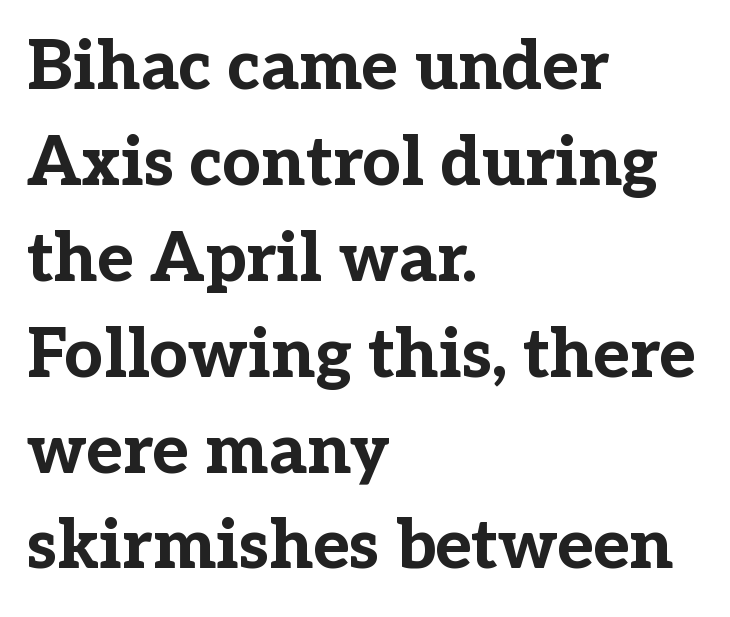
The image shows 68 px bold serif type, upright; set left-aligned, normal line spacing (1.41x), normal letter spacing, not underlined; low stroke contrast and a medium x-height.
